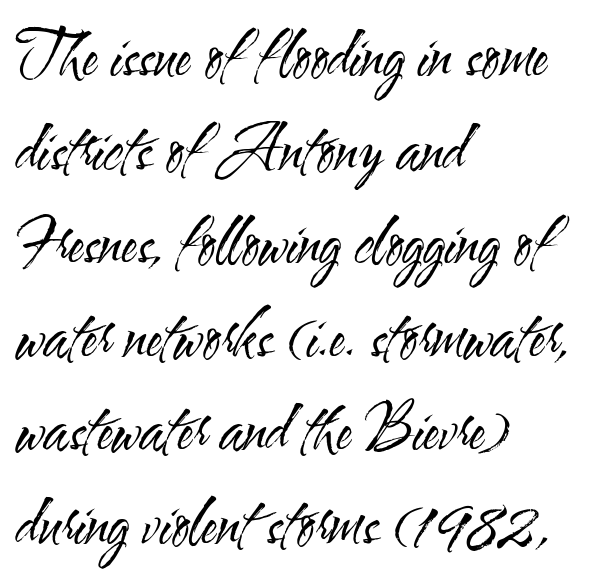
Reading down the column, the eye jumps a familiar distance to each next line. The baseline area is clear. A typesetter would call this proportional, since set widths differ per character. Heft: none added — not bold.
